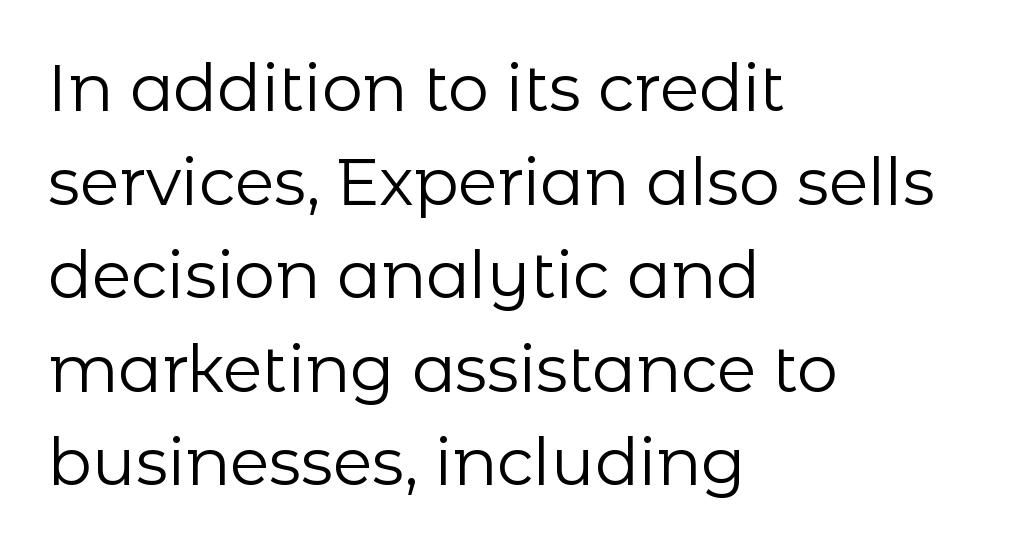
The leading is moderate, giving the passage an even texture. Honestly, there is no underline to notice here at all. The characters are drawn with everyday or finer stroke widths. This sample uses an upright cut, with every glyph sitting square on the baseline.
